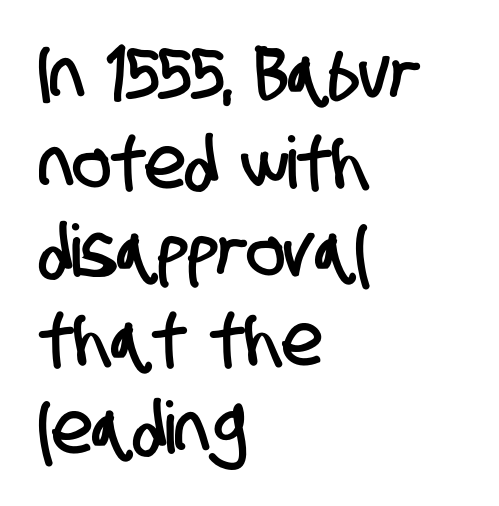
The image shows 72 px condensed sans-serif type; set left-aligned, line spacing 1.23x, normal letter spacing, not underlined; low stroke contrast and a large x-height.
